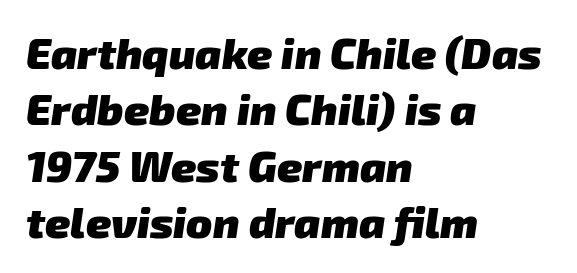
The image shows 43 px heavy sans-serif type; set left-aligned, normal line spacing (1.31x), normal letter spacing, not underlined; low stroke contrast and a medium x-height.
